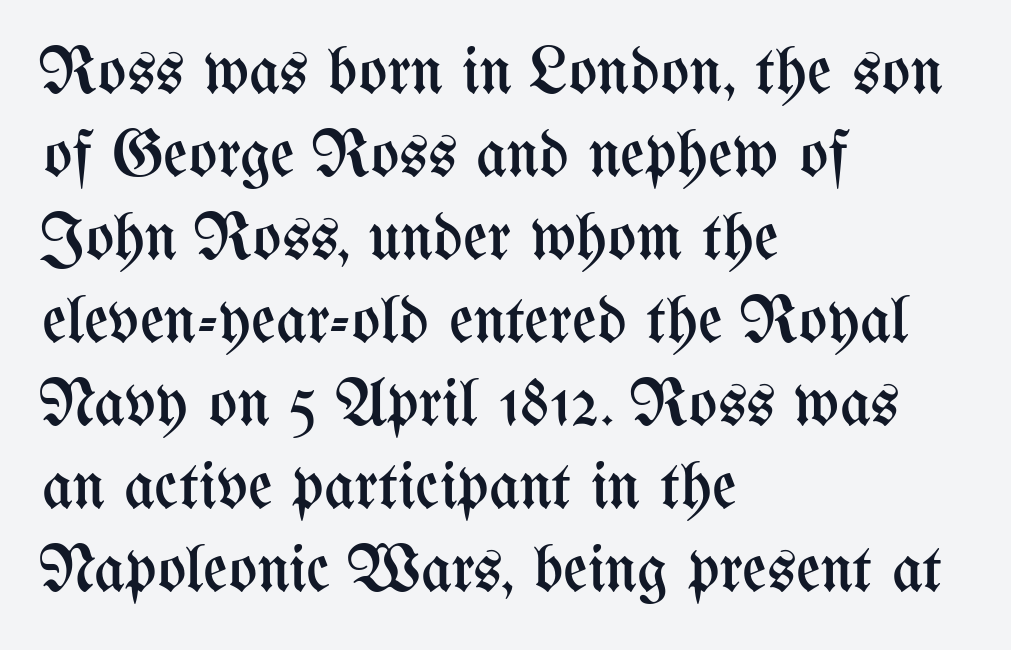
Q: Is the text bold? A: No.
Q: Is the text italic (slanted)? A: No, it is upright.
Q: Is the text underlined? A: No.
Q: How is the paragraph aligned? A: Left-aligned.
Q: Is the spacing between letters normal or unusually wide? A: Normal.
Q: Width (condensed, normal, or wide)? A: Condensed.
Q: Stroke contrast? A: Medium.
Q: x-height? A: Medium.
Q: Monospaced? A: No.
